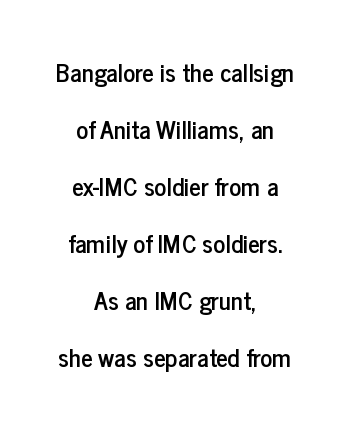
Airy leading. The rendering positions every line midway between the sides. No italicization has been applied; the sample stays upright. A typesetter would call this zero additional tracking. Rule under the text: the space is simply empty.
